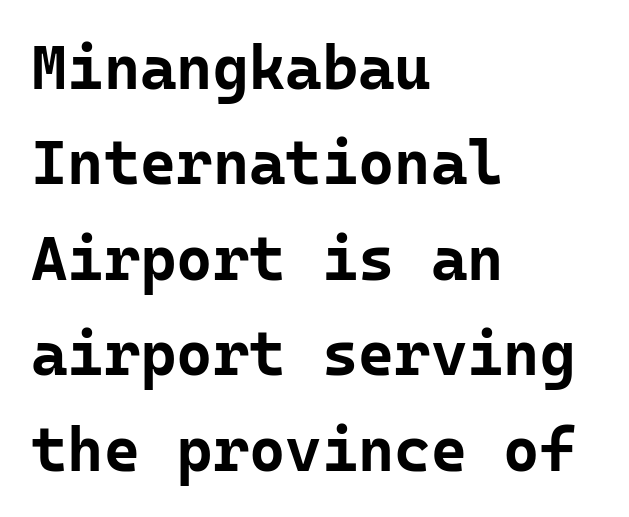
Q: Is the text bold? A: Yes.
Q: Is the text italic (slanted)? A: No, it is upright.
Q: Is the typeface a serif or a sans-serif typeface? A: Sans-serif.
Q: Is the text underlined? A: No.
Q: How is the paragraph aligned? A: Left-aligned.
Q: Is the spacing between letters normal or unusually wide? A: Normal.
Q: Is the spacing between lines tight, normal or loose? A: Normal.
Q: Width (condensed, normal, or wide)? A: Normal.
Q: Stroke contrast? A: Low.
Q: x-height? A: Medium.
Q: Monospaced? A: Yes.
